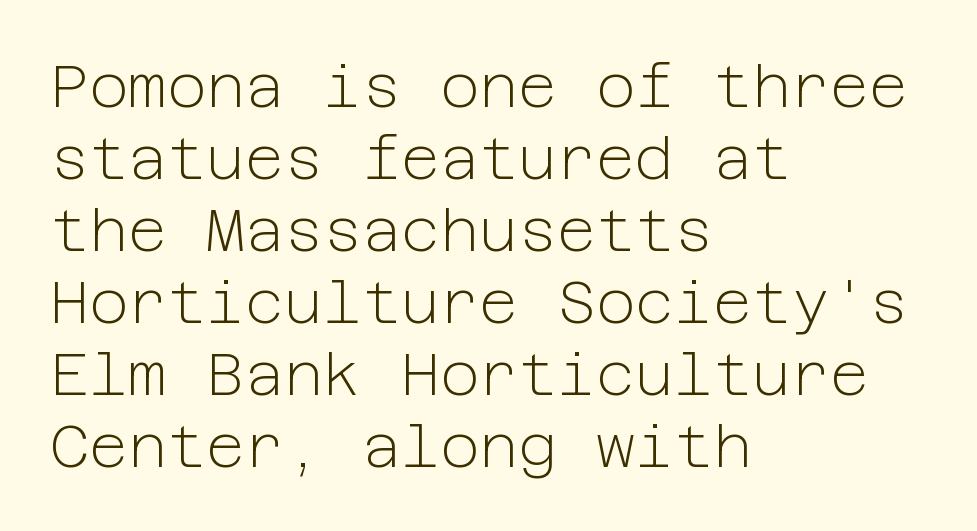
The image shows 60 px light sans-serif type, upright; set left-aligned, line spacing 1.2x, normal letter spacing, not underlined; low stroke contrast and a medium x-height.
